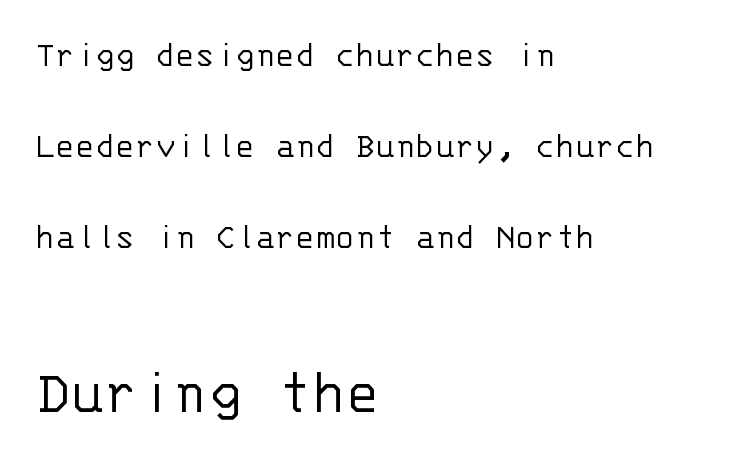
Q: Is the text bold? A: No.
Q: Is the text italic (slanted)? A: No, it is upright.
Q: Is the typeface a serif or a sans-serif typeface? A: Sans-serif.
Q: Is the text underlined? A: No.
Q: How is the paragraph aligned? A: Left-aligned.
Q: Is the spacing between letters normal or unusually wide? A: Normal.
Q: Is the spacing between lines tight, normal or loose? A: Loose.
Q: Which block of text is set in a larger size, the first (top) or the second (bottom)? A: The second (bottom) one.
Q: Width (condensed, normal, or wide)? A: Normal.
Q: Stroke contrast? A: Low.
Q: x-height? A: Large.
Q: Monospaced? A: Yes.
